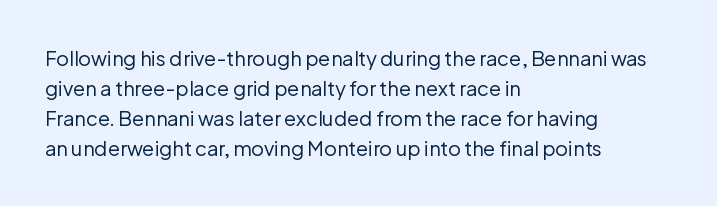
Q: Is the text bold? A: No.
Q: Is the text italic (slanted)? A: No, it is upright.
Q: Is the text underlined? A: No.
Q: How is the paragraph aligned? A: Left-aligned.
Q: Is the spacing between letters normal or unusually wide? A: Normal.
Q: Is the spacing between lines tight, normal or loose? A: Normal.
